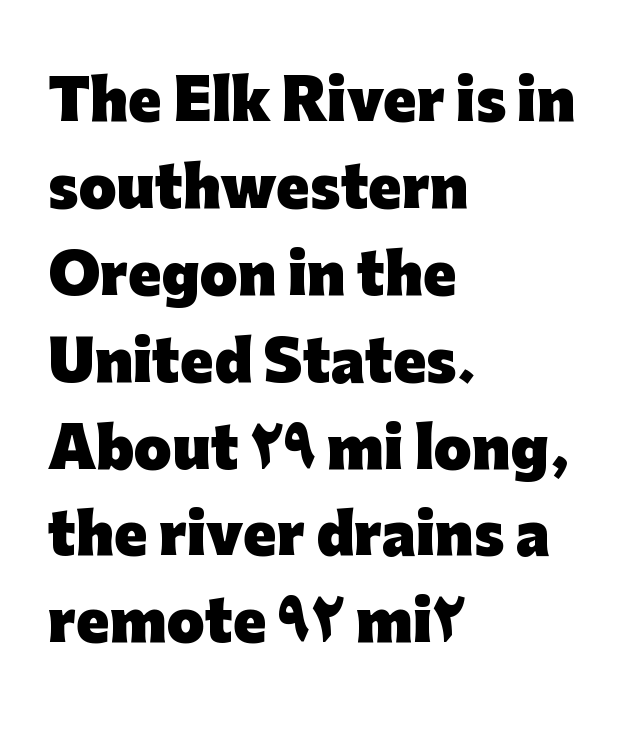
The strip under each line holds only bare page. The typesetter chose a ragged-right arrangement here. This sample uses plain, unmodified letter spacing. One glance says typical: line gaps are just what's usual.
